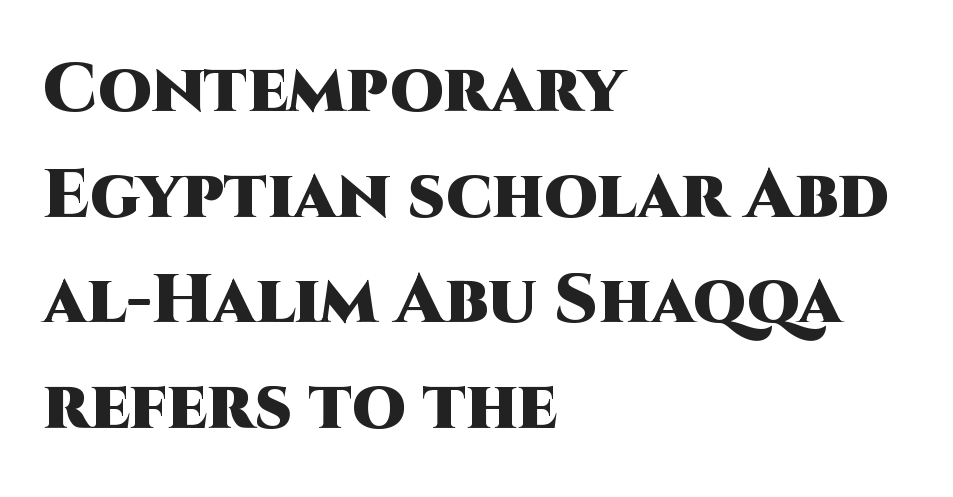
{"serif": "no", "italic": "no", "bold": "yes", "weight": "heavy", "width": "normal", "stroke_contrast": "high", "x_height": "large", "monospaced": "no", "underline": "no", "align": "left", "line_spacing": "normal", "line_spacing_ratio": 1.53, "letter_spacing": "normal", "letter_spacing_em": 0.0, "glyph_px": 69}
